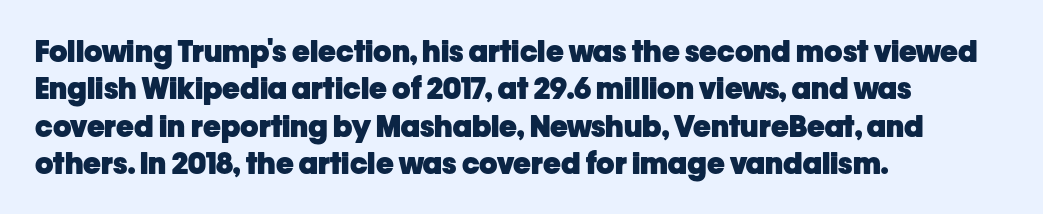
Strokes here are thick enough to call this a true bold. Compared with a centered layout, this one pins lines to the left instead. Examine the stroke ends and you'll find no serifs. Vertical spacing — default.
